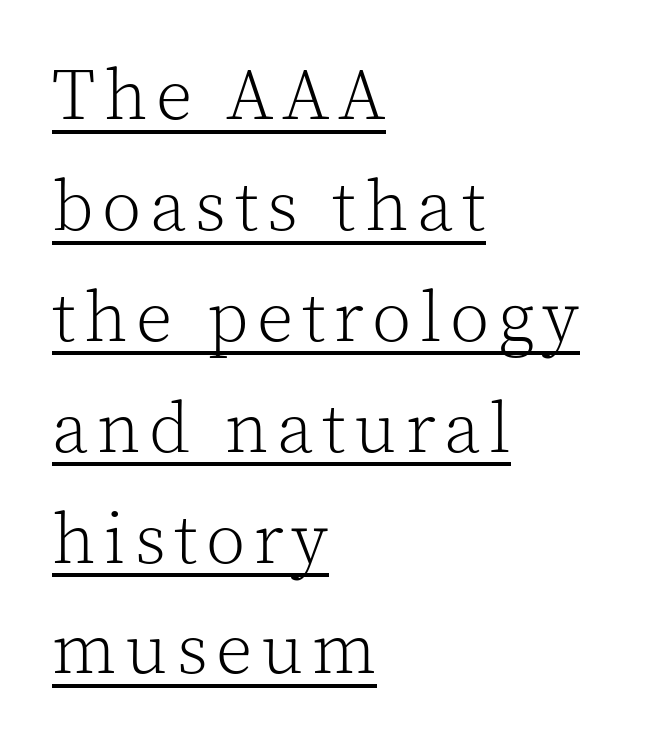
Here the designer chose a conventional face with non-uniform glyph widths. Tall strokes in this sample are plumb rather than angled. Whoever set this chose a conventional vertical rhythm. The face used here is seriffed, in the tradition of book romans.
